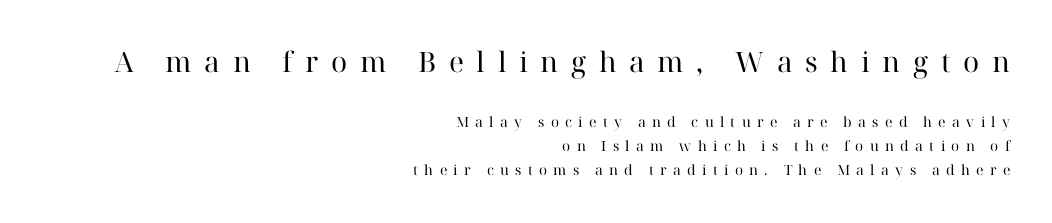
{"serif": "yes", "italic": "no", "bold": "no", "weight": "regular", "width": "normal", "stroke_contrast": "high", "x_height": "medium", "monospaced": "no", "underline": "no", "align": "right", "line_spacing_ratio": 1.71, "letter_spacing": "wide", "letter_spacing_em": 0.45, "larger_block": "first", "size_ratio": 2.0, "glyph_px": 28}
